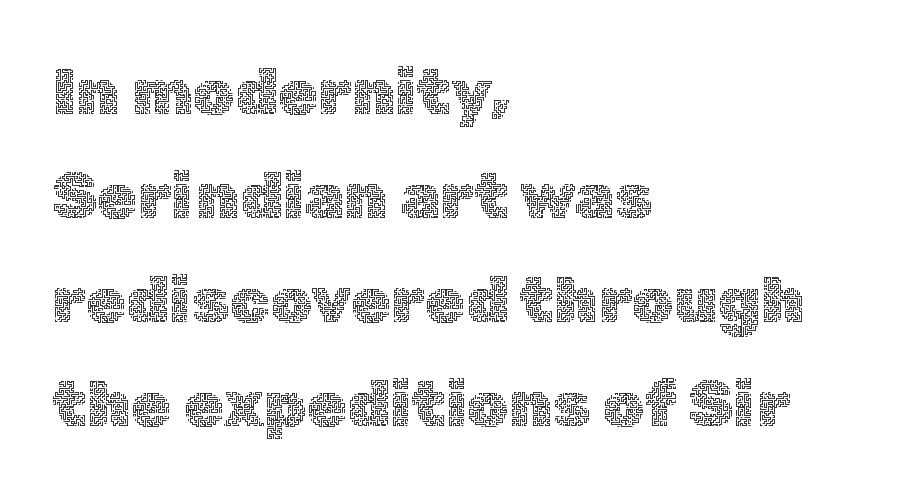
{"italic": "no", "bold": "no", "weight": "thin", "width": "normal", "x_height": "medium", "monospaced": "no", "underline": "no", "align": "left", "line_spacing": "normal", "line_spacing_ratio": 1.6, "letter_spacing": "normal", "letter_spacing_em": 0.0, "glyph_px": 65}
